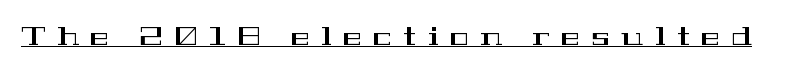
The image shows 25 px text type, upright; set unusually wide letter spacing (+0.47 em), underlined.
